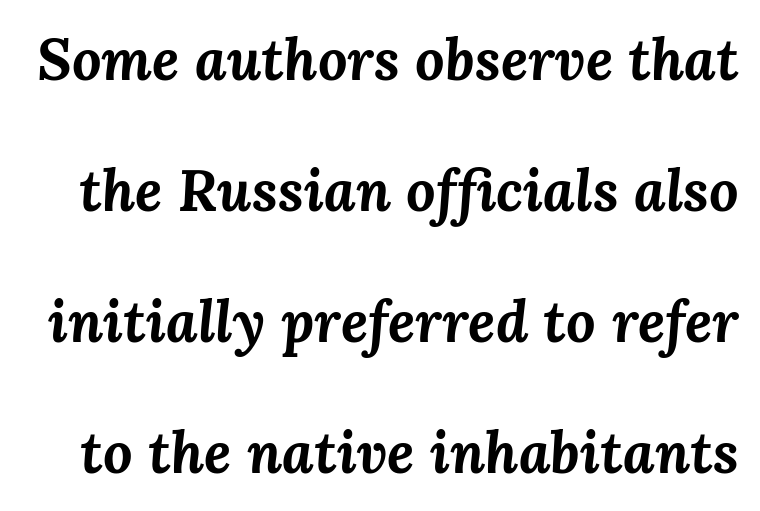
Q: Is the text bold? A: Yes.
Q: Is the text italic (slanted)? A: Yes, it leans right by about 3 degrees.
Q: Is the text underlined? A: No.
Q: Is the spacing between letters normal or unusually wide? A: Normal.
Q: Is the spacing between lines tight, normal or loose? A: Loose.
Q: Width (condensed, normal, or wide)? A: Normal.
Q: Stroke contrast? A: Medium.
Q: x-height? A: Medium.
Q: Monospaced? A: No.
